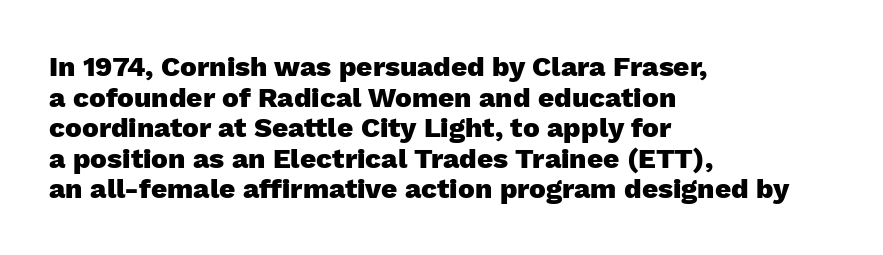
{"serif": "no", "italic": "no", "bold": "yes", "weight": "heavy", "width": "normal", "stroke_contrast": "low", "x_height": "medium", "monospaced": "no", "underline": "no", "align": "left", "line_spacing": "tight", "line_spacing_ratio": 1.09, "letter_spacing": "normal", "letter_spacing_em": 0.0, "glyph_px": 28}
